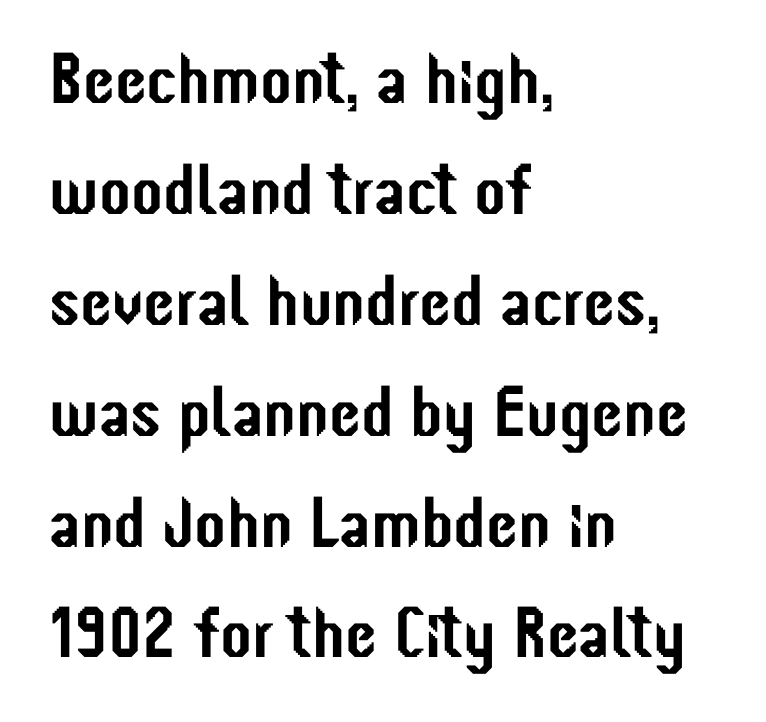
Q: Is the text italic (slanted)? A: No, it is upright.
Q: Is the typeface a serif or a sans-serif typeface? A: Sans-serif.
Q: Is the text underlined? A: No.
Q: How is the paragraph aligned? A: Left-aligned.
Q: Is the spacing between letters normal or unusually wide? A: Normal.
Q: Is the spacing between lines tight, normal or loose? A: Normal.
Q: Width (condensed, normal, or wide)? A: Condensed.
Q: Stroke contrast? A: Low.
Q: x-height? A: Medium.
Q: Monospaced? A: No.
